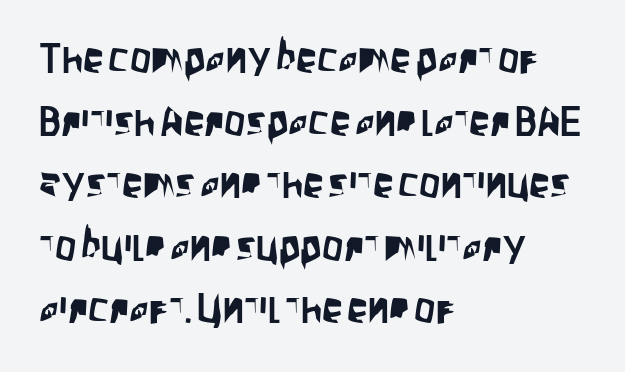
{"serif": "no", "italic": "no", "width": "condensed", "stroke_contrast": "low", "x_height": "large", "monospaced": "no", "underline": "no", "align": "left", "line_spacing": "normal", "line_spacing_ratio": 1.49, "letter_spacing": "normal", "letter_spacing_em": 0.0, "glyph_px": 42}
